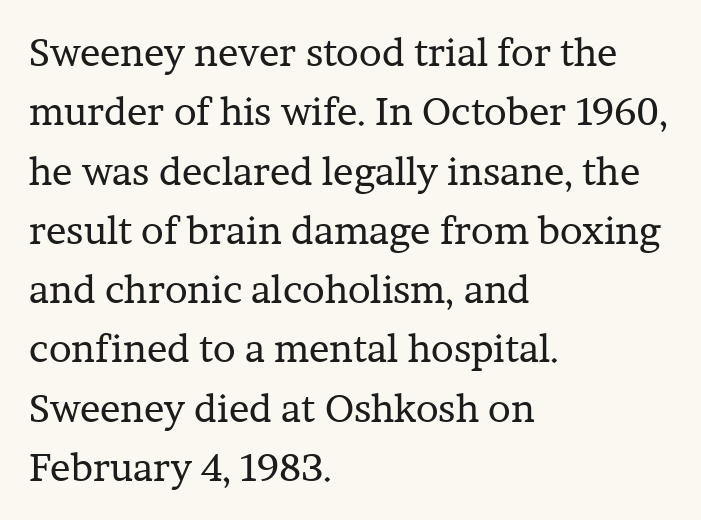
Q: Is the text bold? A: No.
Q: Is the text italic (slanted)? A: No, it is upright.
Q: Is the typeface a serif or a sans-serif typeface? A: Serif.
Q: Is the text underlined? A: No.
Q: How is the paragraph aligned? A: Left-aligned.
Q: Is the spacing between letters normal or unusually wide? A: Normal.
Q: Is the spacing between lines tight, normal or loose? A: Normal.
Q: Width (condensed, normal, or wide)? A: Normal.
Q: Stroke contrast? A: Low.
Q: x-height? A: Medium.
Q: Monospaced? A: No.
